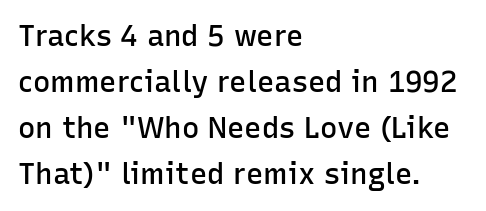
{"serif": "no", "italic": "no", "bold": "semi", "weight": "semibold", "width": "normal", "stroke_contrast": "low", "x_height": "medium", "monospaced": "no", "underline": "no", "align": "left", "line_spacing": "normal", "line_spacing_ratio": 1.59, "letter_spacing": "normal", "letter_spacing_em": 0.0, "glyph_px": 29}
